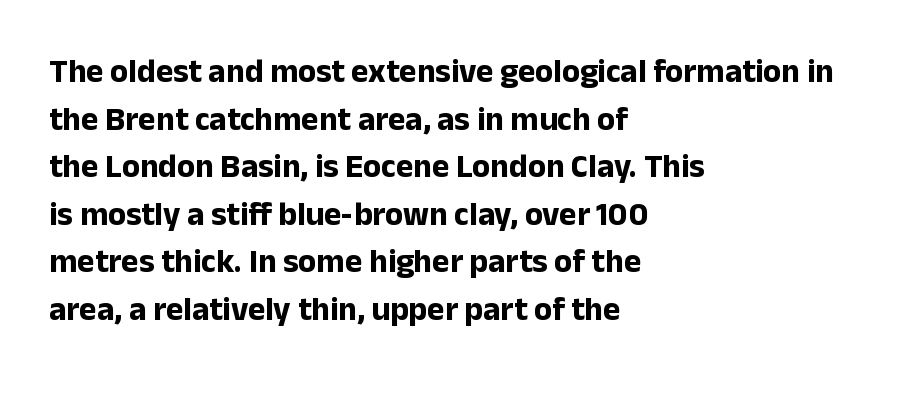
Varying glyph widths throughout — classic text-font behaviour. Each glyph is drawn with heavy, bold strokes. Is this a sans? Yes — the strokes have no serifs. The setting favours the left margin, as ordinary paragraphs usually do. The line-height multiplier appears to be the usual default. Every character sits straight up, as roman type does.
